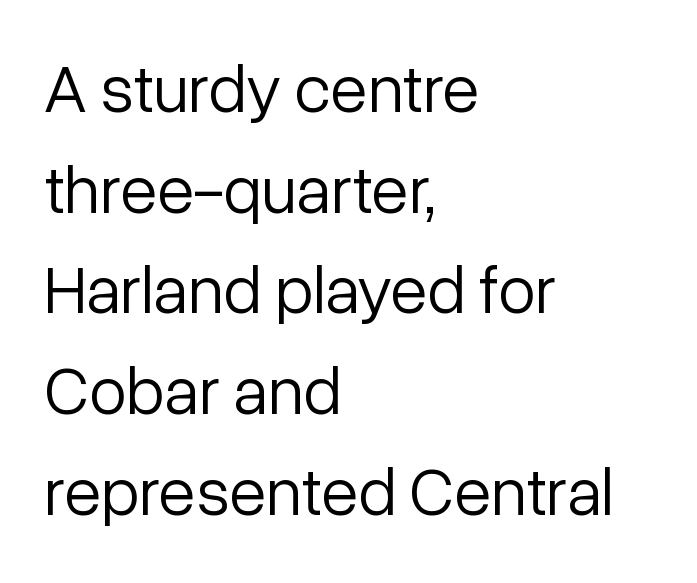
You could not count columns in this text — the font is proportionally spaced. A typesetter would call this zero additional tracking. Unlike italic type, these characters show no tilt at all. Each row of text sits above clean, open space. The passage shown is typeset with a sans-serif family.
